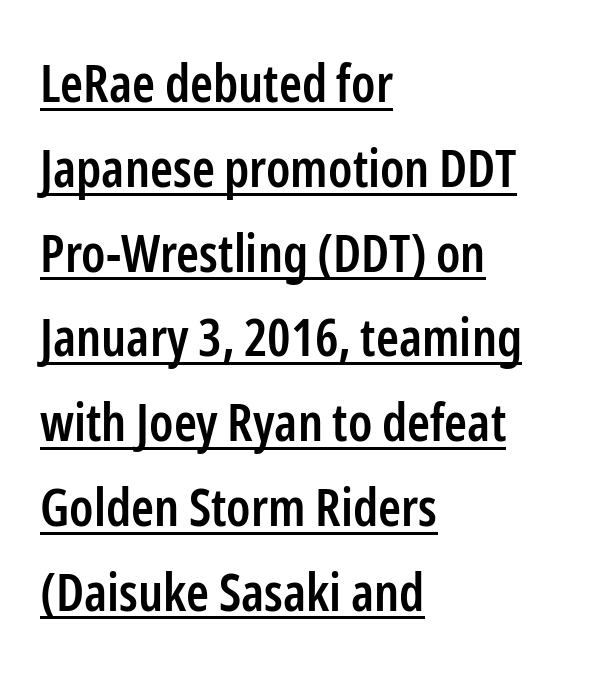
{"serif": "no", "italic": "no", "bold": "semi", "weight": "semibold", "width": "condensed", "stroke_contrast": "low", "x_height": "medium", "monospaced": "no", "underline": "yes", "align": "left", "line_spacing": "normal", "line_spacing_ratio": 1.63, "letter_spacing": "normal", "letter_spacing_em": 0.0, "glyph_px": 52}
